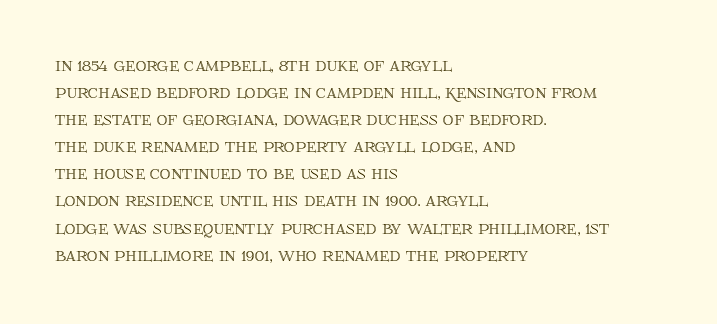
Q: Is the text italic (slanted)? A: No, it is upright.
Q: Is the text underlined? A: No.
Q: How is the paragraph aligned? A: Left-aligned.
Q: Is the spacing between letters normal or unusually wide? A: Normal.
Q: Is the spacing between lines tight, normal or loose? A: Normal.
